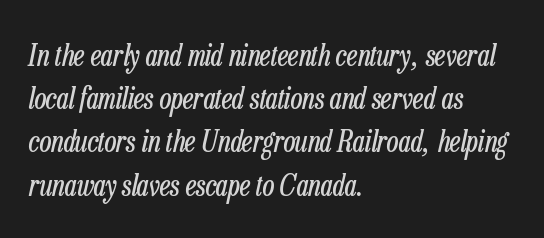
Q: Is the text bold? A: No.
Q: Is the text italic (slanted)? A: Yes, it leans right by about 13 degrees.
Q: Is the text underlined? A: No.
Q: How is the paragraph aligned? A: Left-aligned.
Q: Is the spacing between letters normal or unusually wide? A: Normal.
Q: Is the spacing between lines tight, normal or loose? A: Normal.
Q: Width (condensed, normal, or wide)? A: Condensed.
Q: Stroke contrast? A: Low.
Q: x-height? A: Medium.
Q: Monospaced? A: No.
